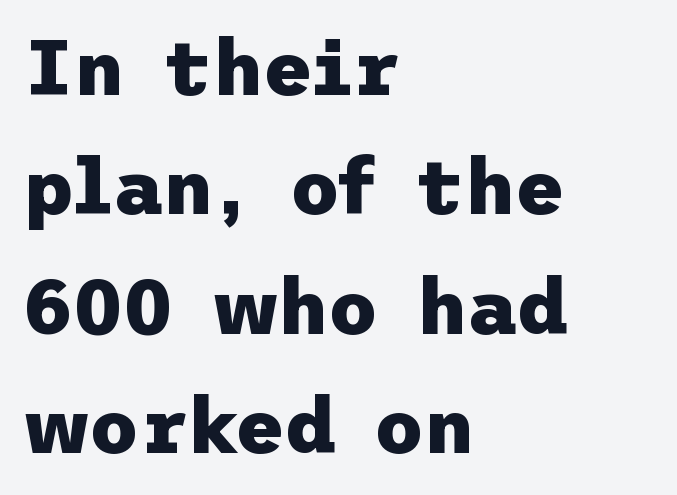
Q: Is the text bold? A: Yes.
Q: Is the text italic (slanted)? A: No, it is upright.
Q: Is the typeface a serif or a sans-serif typeface? A: Sans-serif.
Q: Is the text underlined? A: No.
Q: How is the paragraph aligned? A: Left-aligned.
Q: Is the spacing between letters normal or unusually wide? A: Normal.
Q: Is the spacing between lines tight, normal or loose? A: Normal.
Q: Width (condensed, normal, or wide)? A: Normal.
Q: Stroke contrast? A: Low.
Q: x-height? A: Medium.
